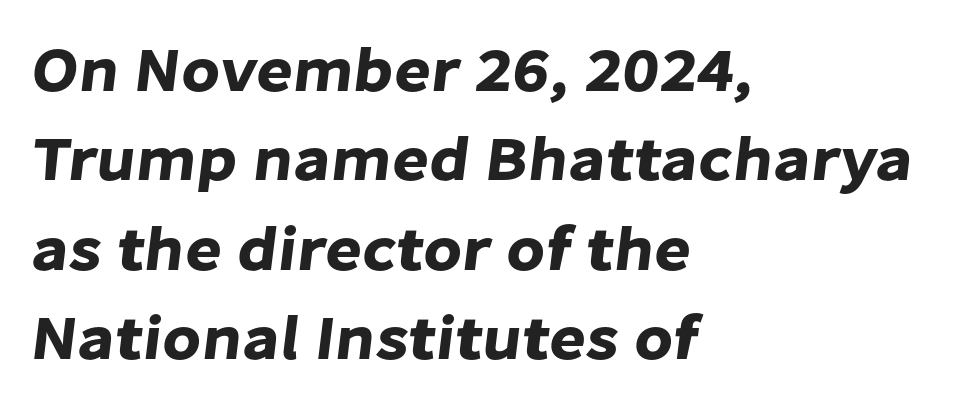
The face used here is a sans, in the tradition of grotesques and geometrics. These lines are set flush left with a ragged right edge. Lines of text with bare space underneath. The face used here is rendered with its standard letterfit. Proportional: the letters do not fall into vertical columns. Honestly, the row spacing looks completely unremarkable.
